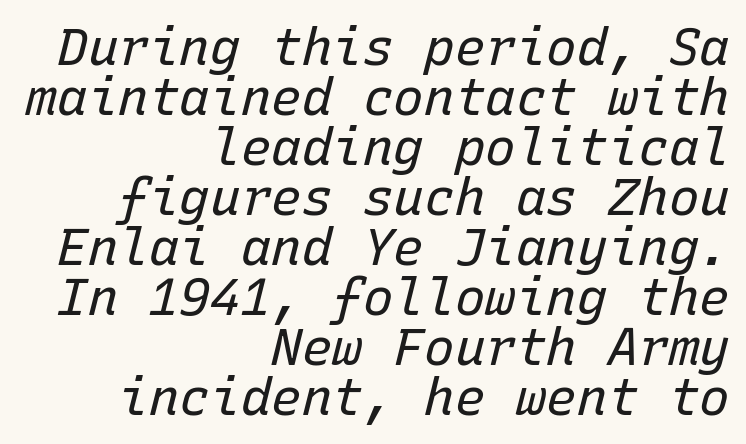
Q: Is the text bold? A: No.
Q: Is the text italic (slanted)? A: Yes, it leans right by about 15 degrees.
Q: Is the text underlined? A: No.
Q: How is the paragraph aligned? A: Right-aligned.
Q: Is the spacing between letters normal or unusually wide? A: Normal.
Q: Is the spacing between lines tight, normal or loose? A: Tight.
Q: Width (condensed, normal, or wide)? A: Normal.
Q: Stroke contrast? A: Low.
Q: x-height? A: Medium.
Q: Monospaced? A: Yes.
